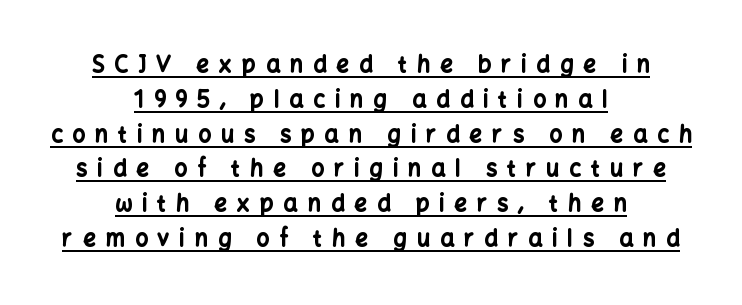
Q: Is the text bold? A: Yes.
Q: Is the text italic (slanted)? A: No, it is upright.
Q: Is the text underlined? A: Yes.
Q: How is the paragraph aligned? A: Centered.
Q: Is the spacing between letters normal or unusually wide? A: Unusually wide.
Q: Is the spacing between lines tight, normal or loose? A: Normal.
